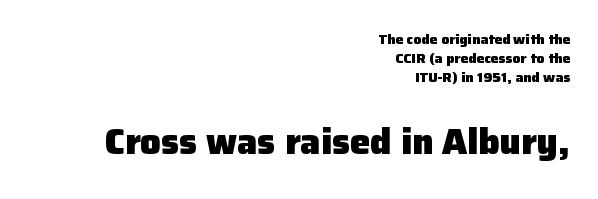
Q: Is the text bold? A: Yes.
Q: Is the text italic (slanted)? A: No, it is upright.
Q: Is the typeface a serif or a sans-serif typeface? A: Sans-serif.
Q: Is the text underlined? A: No.
Q: How is the paragraph aligned? A: Right-aligned.
Q: Is the spacing between letters normal or unusually wide? A: Normal.
Q: Is the spacing between lines tight, normal or loose? A: Normal.
Q: Which block of text is set in a larger size, the first (top) or the second (bottom)? A: The second (bottom) one.
Q: Width (condensed, normal, or wide)? A: Normal.
Q: Stroke contrast? A: Low.
Q: x-height? A: Medium.
Q: Monospaced? A: No.
